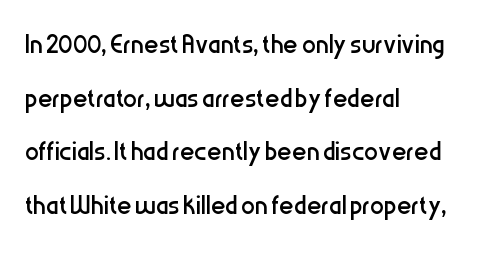
{"serif": "no", "italic": "no", "bold": "no", "weight": "regular", "width": "condensed", "stroke_contrast": "low", "x_height": "medium", "monospaced": "no", "underline": "no", "align": "left", "line_spacing": "normal", "line_spacing_ratio": 1.53, "letter_spacing": "normal", "letter_spacing_em": 0.0, "glyph_px": 35}
